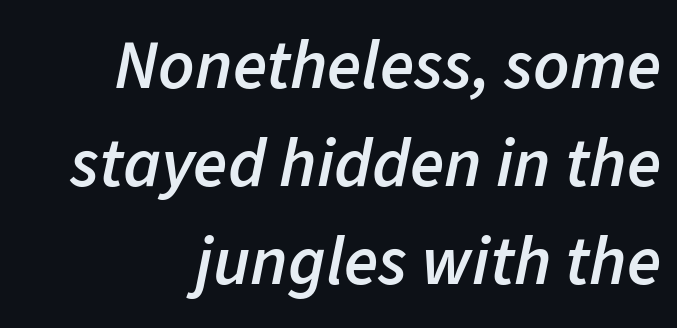
Q: Is the text bold? A: Semi-bold.
Q: Is the text italic (slanted)? A: Yes, it leans right by about 11 degrees.
Q: Is the text underlined? A: No.
Q: How is the paragraph aligned? A: Right-aligned.
Q: Is the spacing between letters normal or unusually wide? A: Normal.
Q: Is the spacing between lines tight, normal or loose? A: Normal.
Q: Width (condensed, normal, or wide)? A: Normal.
Q: Stroke contrast? A: Low.
Q: x-height? A: Medium.
Q: Monospaced? A: No.
